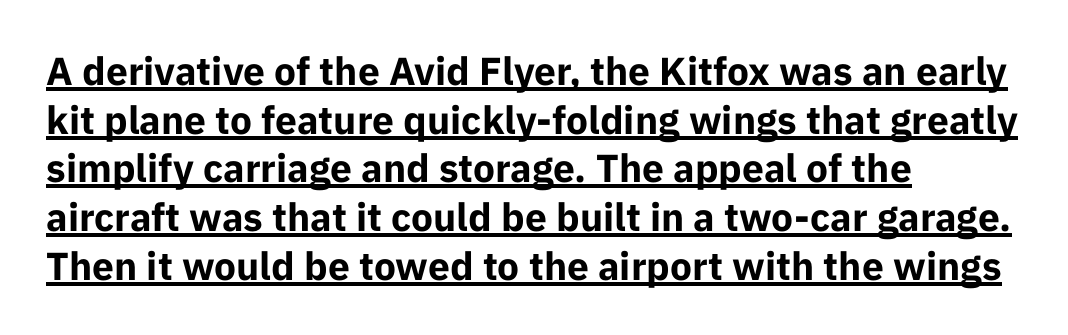
The image shows 39 px bold sans-serif type, upright; set left-aligned, normal line spacing (1.25x), normal letter spacing, underlined; low stroke contrast and a medium x-height.
